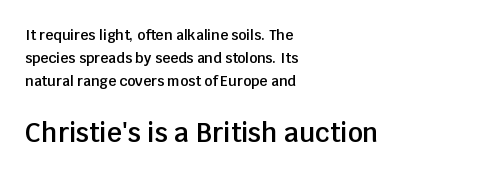
Q: Is the text bold? A: Semi-bold.
Q: Is the text italic (slanted)? A: No, it is upright.
Q: Is the text underlined? A: No.
Q: How is the paragraph aligned? A: Left-aligned.
Q: Is the spacing between letters normal or unusually wide? A: Normal.
Q: Is the spacing between lines tight, normal or loose? A: Normal.
Q: Which block of text is set in a larger size, the first (top) or the second (bottom)? A: The second (bottom) one.
